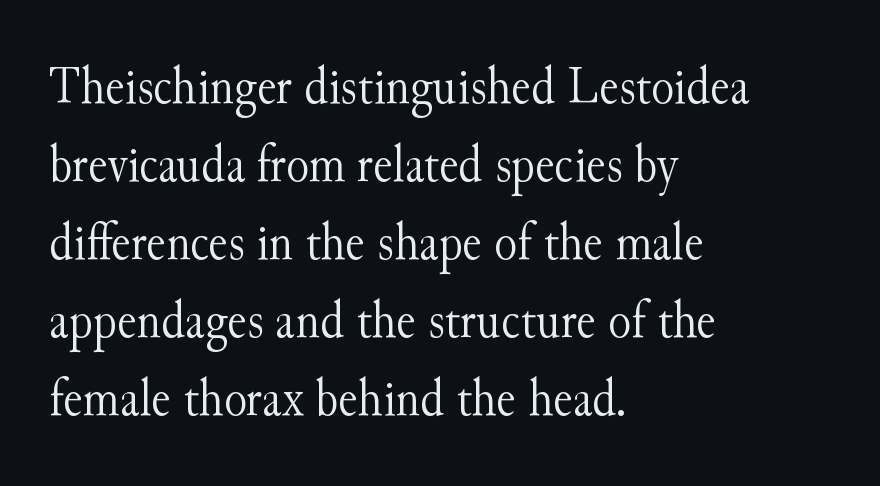
The image shows 53 px light serif type, upright; set left-aligned, normal line spacing (1.47x), normal letter spacing, not underlined; medium stroke contrast and a small x-height.
